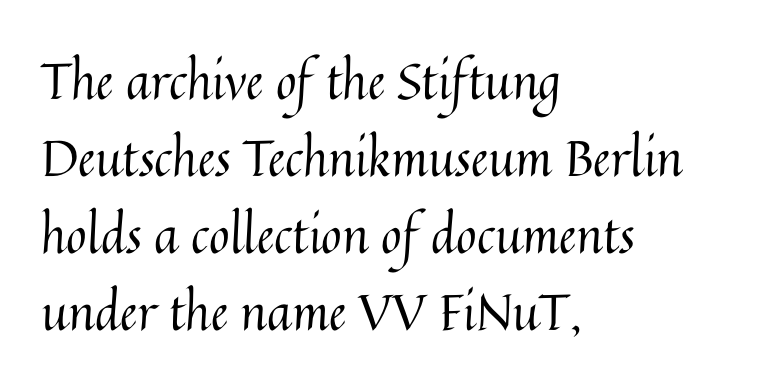
Q: Is the text bold? A: No.
Q: Is the text underlined? A: No.
Q: How is the paragraph aligned? A: Left-aligned.
Q: Is the spacing between letters normal or unusually wide? A: Normal.
Q: Is the spacing between lines tight, normal or loose? A: Normal.
Q: Width (condensed, normal, or wide)? A: Normal.
Q: Stroke contrast? A: Medium.
Q: x-height? A: Medium.
Q: Monospaced? A: No.
